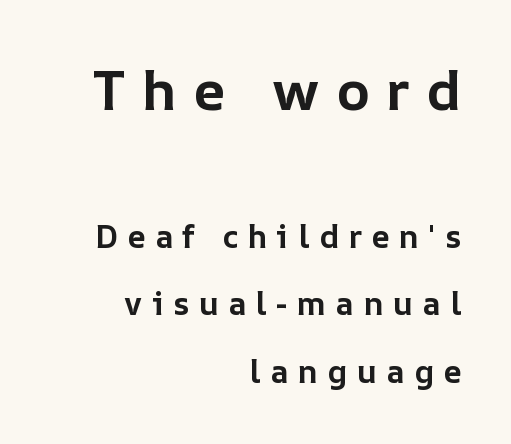
Character widths vary here, with narrow letters taking less room than wide ones. This is roman type, the default non-slanted kind. These lines stack with their right ends in a neat column. Glyph-to-glyph distance is far greater than everyday printed text. Caption: bold face, heavy strokes. Underlining? Definitely not there.
